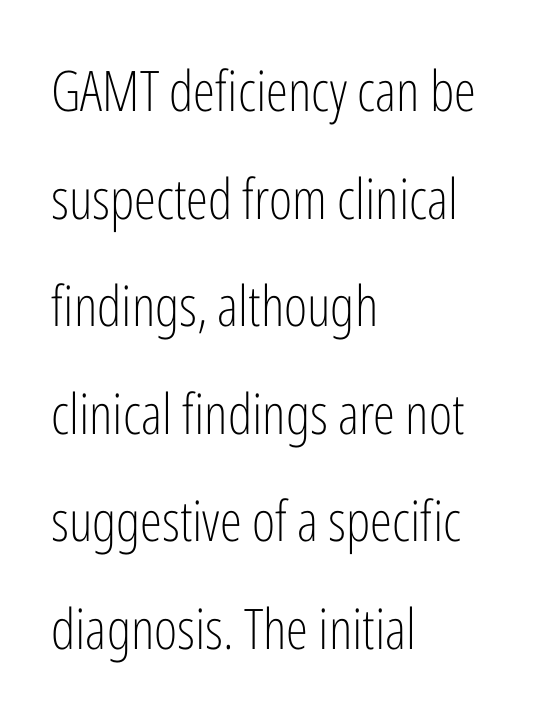
Q: Is the text bold? A: No.
Q: Is the text italic (slanted)? A: No, it is upright.
Q: Is the typeface a serif or a sans-serif typeface? A: Sans-serif.
Q: Is the text underlined? A: No.
Q: How is the paragraph aligned? A: Left-aligned.
Q: Is the spacing between letters normal or unusually wide? A: Normal.
Q: Is the spacing between lines tight, normal or loose? A: Loose.
Q: Width (condensed, normal, or wide)? A: Condensed.
Q: Stroke contrast? A: Low.
Q: x-height? A: Medium.
Q: Monospaced? A: No.
